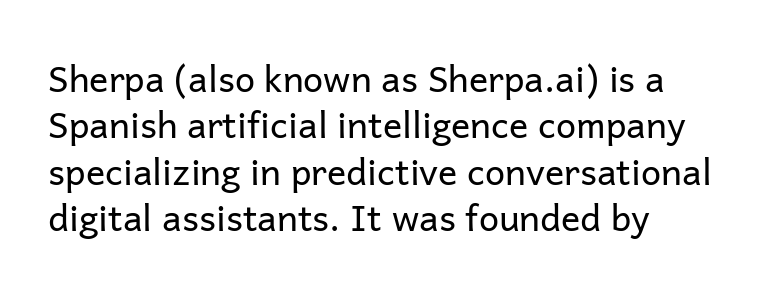
The letters advance in unequal steps, a hallmark of proportional type. A roman cut, with each character standing at attention. Nope, no serifs anywhere on these letters. Tracking here is standard; glyphs follow each other at the usual distance. The rendering uses a moderate line-height, typical for paragraphs. Stroke thickness stays within the range of a standard reading face or lighter.
